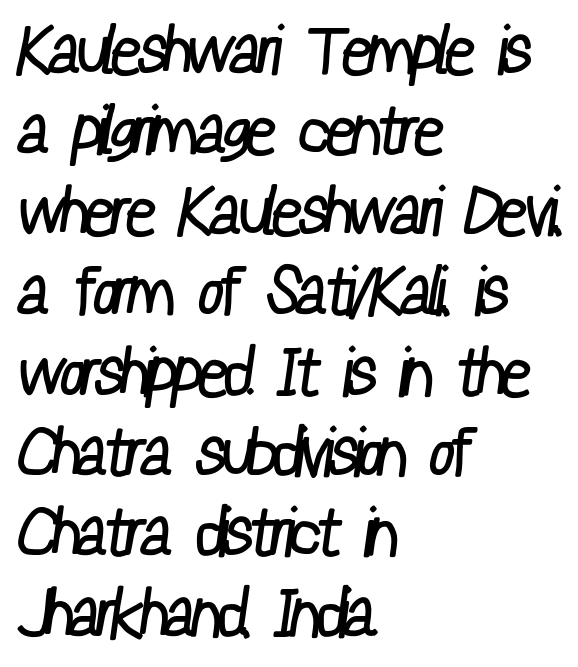
Standard letterfit; no display-style spreading of the glyphs. If you drew a ruler down the left edge, every line would touch it. Heft: none added — not bold. Descenders hang freely into open space.
